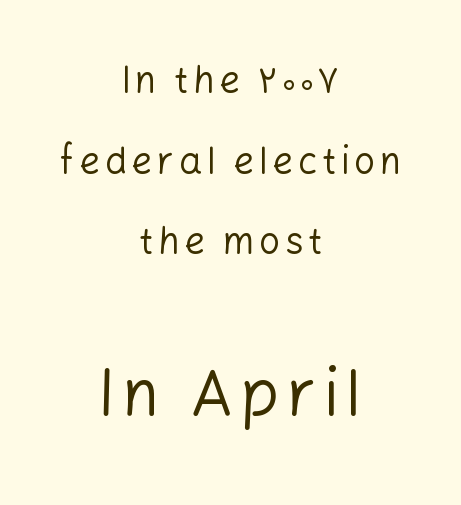
{"serif": "no", "italic": "no", "bold": "no", "weight": "regular", "width": "normal", "stroke_contrast": "low", "x_height": "medium", "monospaced": "no", "underline": "no", "align": "center", "line_spacing": "loose", "line_spacing_ratio": 2.18, "larger_block": "second", "size_ratio": 1.73, "glyph_px": 64}
